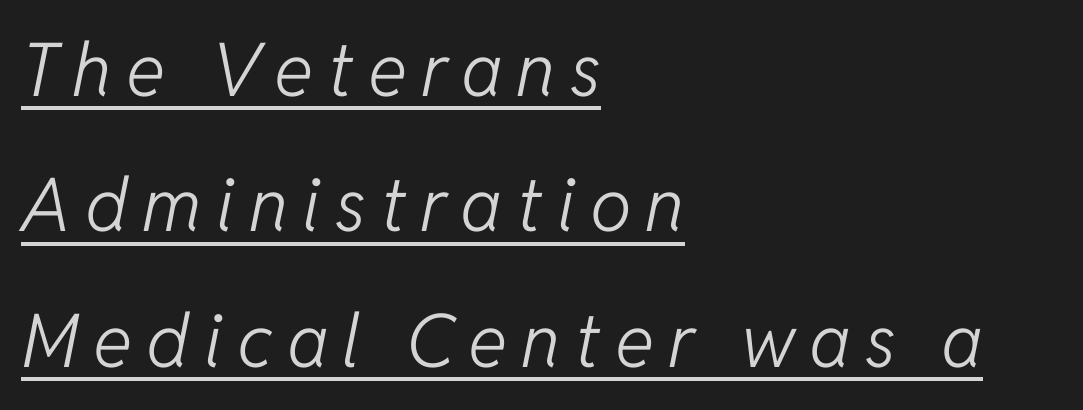
Line beginnings align vertically; line endings do not. The face used here is proportionally spaced, like ordinary book or web type. The strokes carry an ordinary text weight at most. The face used here appears with an underline applied.
